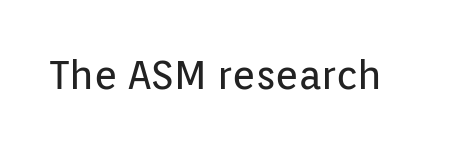
Q: Is the text bold? A: No.
Q: Is the text italic (slanted)? A: No, it is upright.
Q: Is the typeface a serif or a sans-serif typeface? A: Sans-serif.
Q: Is the text underlined? A: No.
Q: Is the spacing between letters normal or unusually wide? A: Normal.
Q: Width (condensed, normal, or wide)? A: Normal.
Q: Stroke contrast? A: Low.
Q: x-height? A: Medium.
Q: Monospaced? A: No.
